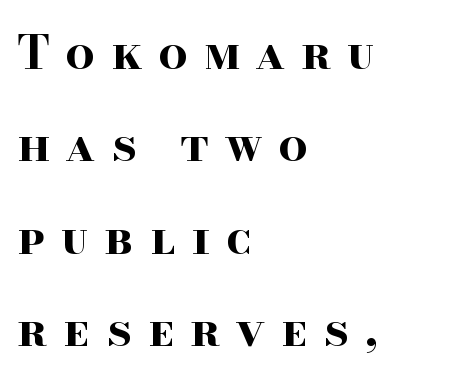
The image shows 46 px bold, wide serif type, upright; set left-aligned, loose line spacing (2.01x), unusually wide letter spacing (+0.35 em), not underlined; high stroke contrast and a small x-height.
